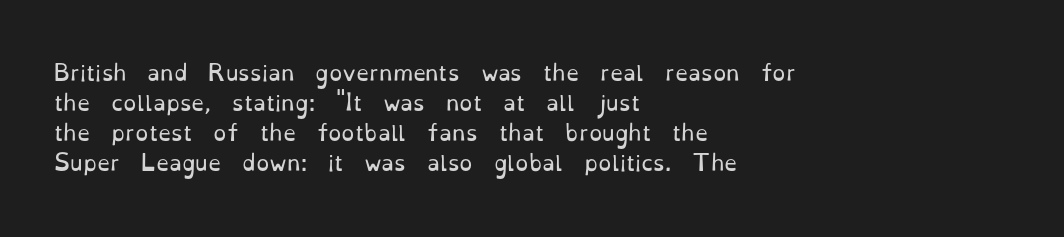
Compared with typical body copy, the letter spacing here is the same. The text block is weighted toward the left margin, trailing off unevenly rightward. The foot of each line stays bare and open. Evenly set lines give the paragraph a standard silhouette. Stroke thickness stays within the range of a standard reading face or lighter.
